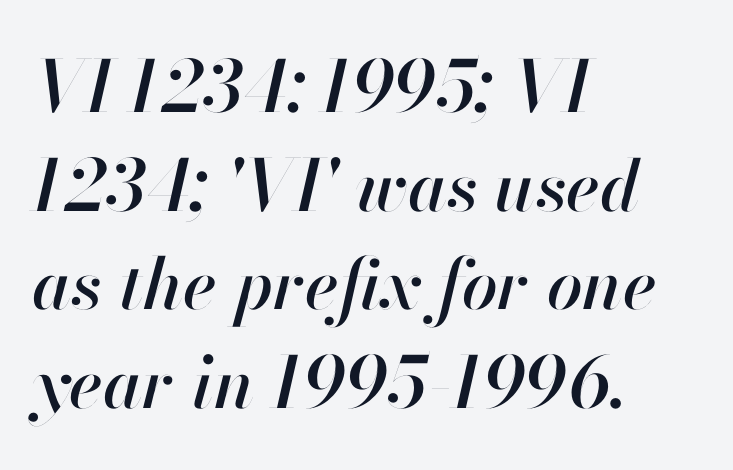
Q: Is the text italic (slanted)? A: Yes, it leans right by about 13 degrees.
Q: Is the text underlined? A: No.
Q: How is the paragraph aligned? A: Left-aligned.
Q: Is the spacing between letters normal or unusually wide? A: Normal.
Q: Is the spacing between lines tight, normal or loose? A: Normal.
Q: Width (condensed, normal, or wide)? A: Normal.
Q: Stroke contrast? A: High.
Q: x-height? A: Small.
Q: Monospaced? A: No.
